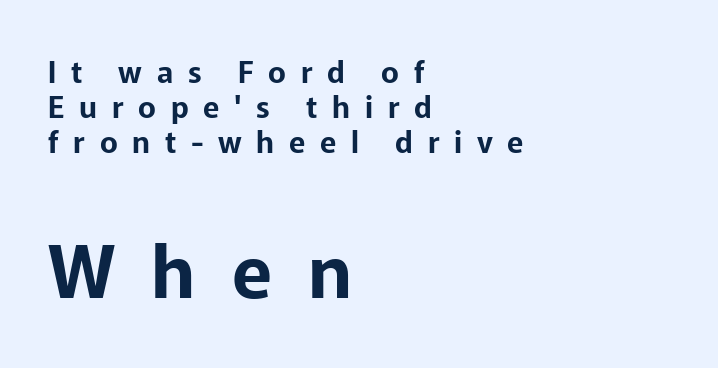
{"serif": "no", "italic": "no", "width": "normal", "stroke_contrast": "low", "x_height": "medium", "monospaced": "no", "underline": "no", "align": "left", "line_spacing_ratio": 1.16, "letter_spacing": "wide", "letter_spacing_em": 0.49, "larger_block": "second", "size_ratio": 2.47, "glyph_px": 74}
